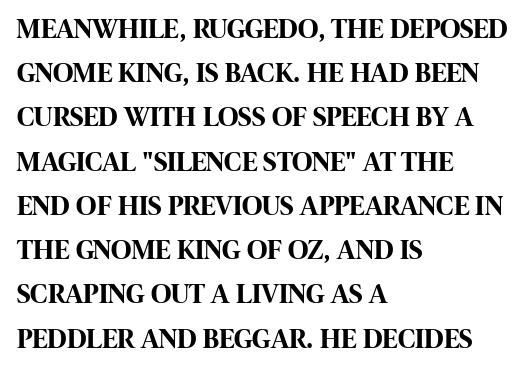
Each letter keeps its own natural width here, so spacing adapts to shape. The gaps between neighbouring characters are ordinary and unremarkable. Caption: multi-line text, flush left, ragged right. The specimen reads as upright at a glance. To sum up the face: it is a sans, with no serifs. The space directly below the letters is spotless.
